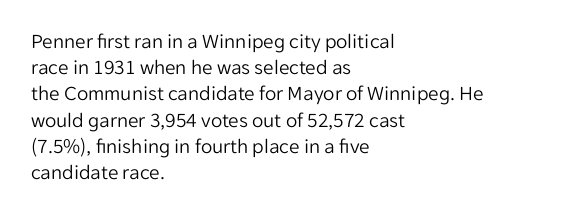
Does extra space separate the letters? No, they use regular spacing. Layout note: lines flush left. The area under the type is left untouched. This reads as an unemphasized weight, regular at the heaviest. This is roman type, the default non-slanted kind. Vertical spacing — default.
